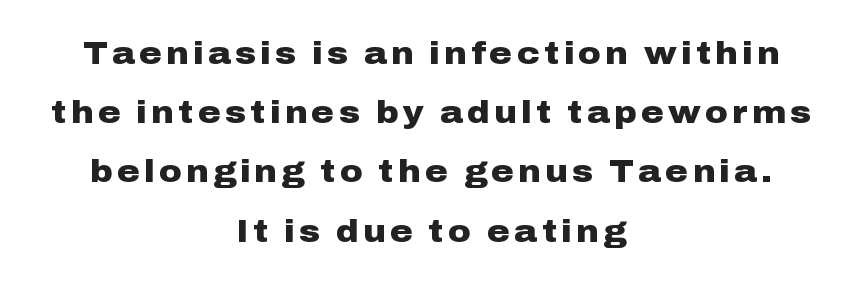
Q: Is the text bold? A: Yes.
Q: Is the text italic (slanted)? A: No, it is upright.
Q: Is the typeface a serif or a sans-serif typeface? A: Sans-serif.
Q: Is the text underlined? A: No.
Q: How is the paragraph aligned? A: Centered.
Q: Is the spacing between lines tight, normal or loose? A: Loose.
Q: Width (condensed, normal, or wide)? A: Wide.
Q: Stroke contrast? A: Low.
Q: x-height? A: Medium.
Q: Monospaced? A: No.
